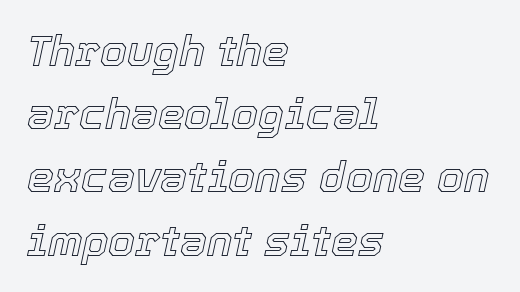
{"italic": "yes", "lean": "right", "slant_degrees": 12, "width": "normal", "x_height": "medium", "monospaced": "no", "underline": "no", "align": "left", "line_spacing": "normal", "line_spacing_ratio": 1.47, "letter_spacing": "normal", "letter_spacing_em": 0.0, "glyph_px": 43}
